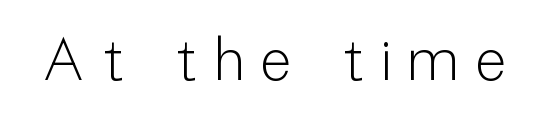
The image shows 58 px light, condensed sans-serif type, upright; set unusually wide letter spacing (+0.3 em), not underlined; low stroke contrast and a medium x-height.
